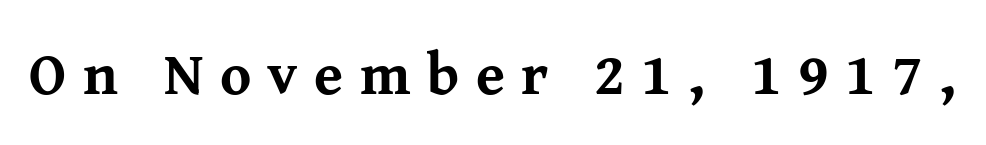
The image shows 59 px bold serif type, upright; set unusually wide letter spacing (+0.28 em), not underlined; medium stroke contrast and a medium x-height.
